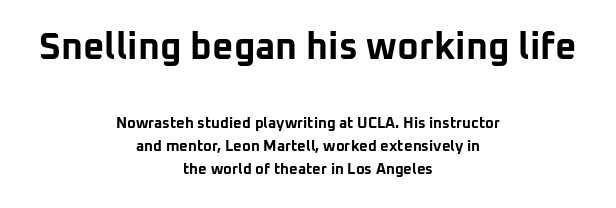
The image shows 37 px bold sans-serif type, upright; set centered, normal line spacing (1.55x), normal letter spacing, not underlined; the first (top) block is 2.47x larger; low stroke contrast and a medium x-height.
